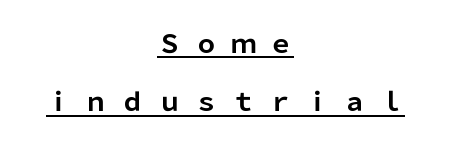
{"italic": "no", "bold": "yes", "underline": "yes", "align": "center", "line_spacing": "loose", "line_spacing_ratio": 2.33, "letter_spacing": "wide", "letter_spacing_em": 0.48, "glyph_px": 25}
